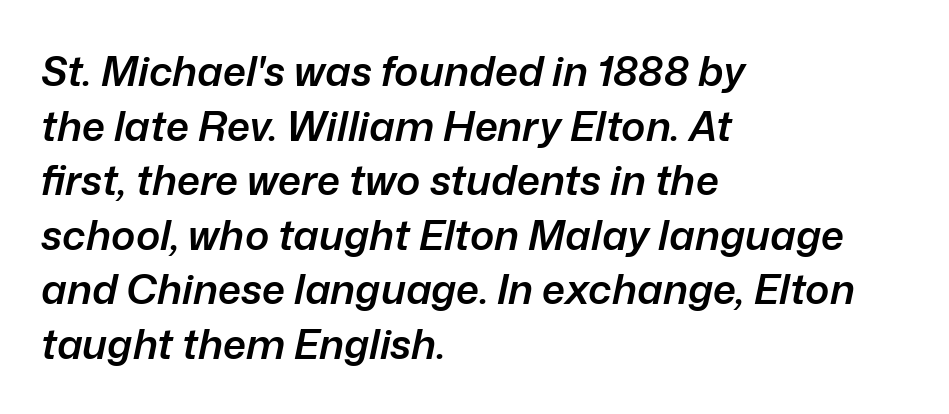
Q: Is the text bold? A: Semi-bold.
Q: Is the text italic (slanted)? A: Yes, it leans right by about 12 degrees.
Q: Is the text underlined? A: No.
Q: How is the paragraph aligned? A: Left-aligned.
Q: Is the spacing between letters normal or unusually wide? A: Normal.
Q: Is the spacing between lines tight, normal or loose? A: Normal.
Q: Width (condensed, normal, or wide)? A: Normal.
Q: Stroke contrast? A: Low.
Q: x-height? A: Medium.
Q: Monospaced? A: No.
